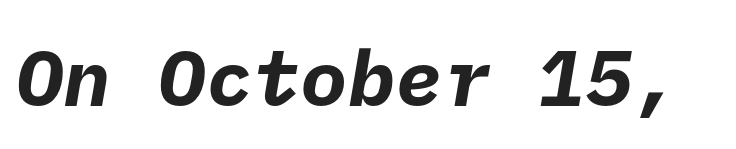
The image shows 79 px bold sans-serif type; set normal letter spacing, not underlined; low stroke contrast and a medium x-height.
